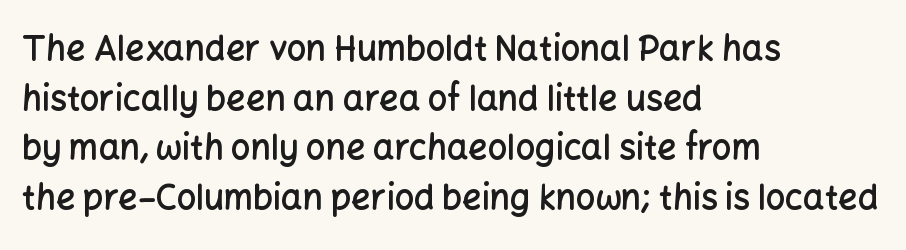
{"serif": "no", "italic": "no", "bold": "semi", "weight": "semibold", "width": "normal", "stroke_contrast": "low", "x_height": "medium", "monospaced": "no", "underline": "no", "align": "left", "line_spacing": "normal", "line_spacing_ratio": 1.46, "letter_spacing": "normal", "letter_spacing_em": 0.0, "glyph_px": 34}
